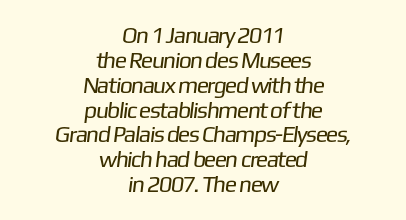
Q: Is the text bold? A: No.
Q: Is the text underlined? A: No.
Q: How is the paragraph aligned? A: Centered.
Q: Is the spacing between letters normal or unusually wide? A: Normal.
Q: Is the spacing between lines tight, normal or loose? A: Tight.
